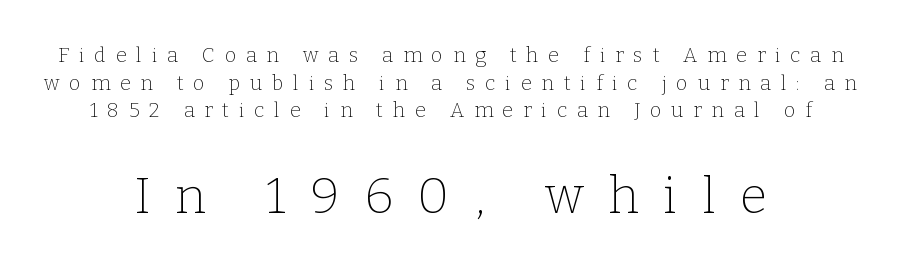
The image shows 50 px thin serif type, upright; set centered, normal line spacing (1.38x), unusually wide letter spacing (+0.49 em), not underlined; the second (bottom) block is 2.5x larger; low stroke contrast and a medium x-height.
